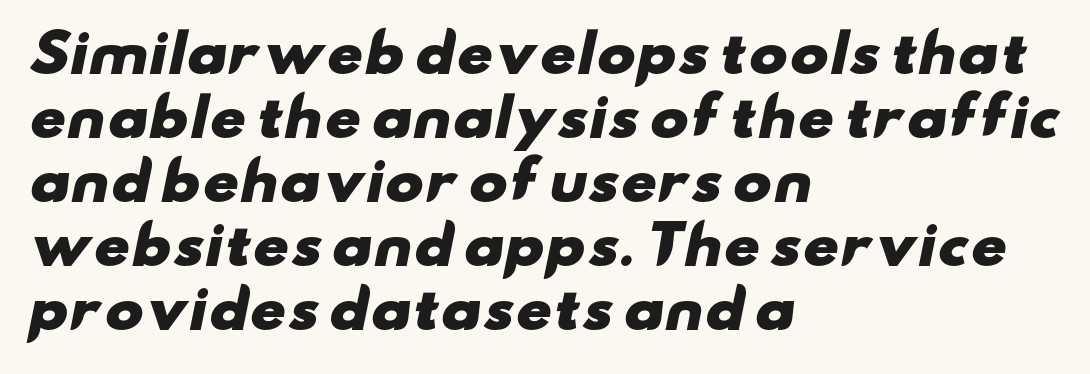
The image shows 52 px heavy, wide sans-serif type; set left-aligned, line spacing 1.23x, normal letter spacing, not underlined; low stroke contrast and a small x-height.
